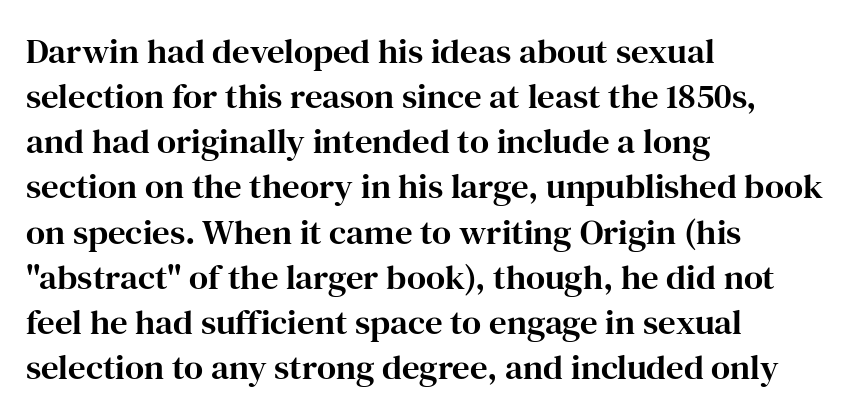
Each letter keeps its own natural width here, so spacing adapts to shape. Every stem runs plumb, perpendicular to the baseline. Rows of type keep a routine distance in the vertical direction. Old-style or modern, the face here clearly has serifs.
